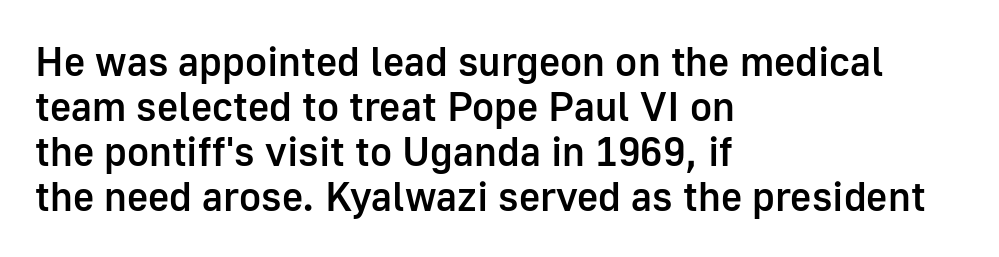
Vertically, the passage feels compressed, each row crowding the next. Notice the strokes are somewhat thickened but not fully heavy: this is a semibold. Every stem runs plumb, perpendicular to the baseline. The line texture is even and compact thanks to regular tracking. Spacing verdict: proportional, widths tailored to each character.
